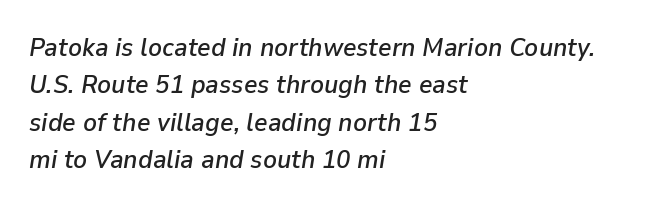
The image shows 26 px text type, italic (leaning right); set left-aligned, normal line spacing (1.44x), normal letter spacing, not underlined.
